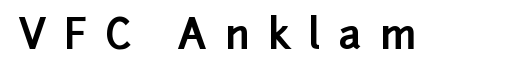
{"serif": "no", "italic": "no", "bold": "yes", "weight": "bold", "width": "normal", "stroke_contrast": "low", "x_height": "medium", "monospaced": "no", "underline": "no", "letter_spacing": "wide", "letter_spacing_em": 0.46, "glyph_px": 40}
